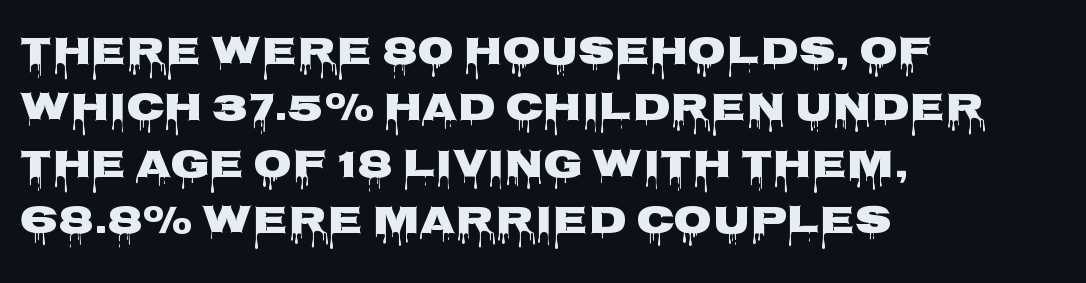
The sample has been set heavy, in full bold. Unlike a traditional serif, this face leaves its strokes unadorned. If you measured baseline to baseline, you'd find a middling distance. These lines keep a tight, regular rhythm from letter to letter. Plain, unruled lines of type.
